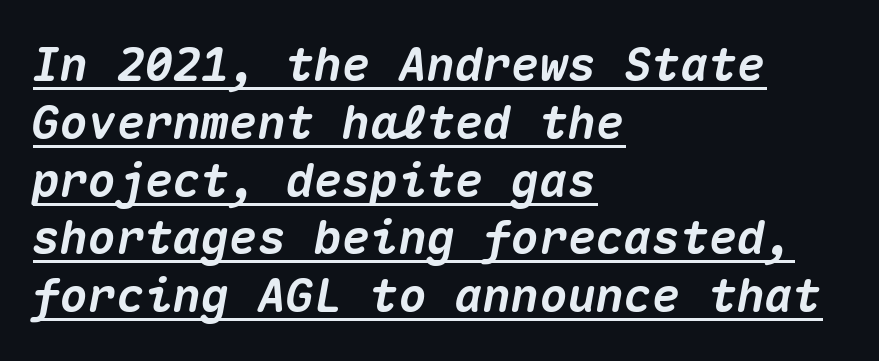
Q: Is the text bold? A: Yes.
Q: Is the text italic (slanted)? A: Yes, it leans right by about 10 degrees.
Q: Is the text underlined? A: Yes.
Q: How is the paragraph aligned? A: Left-aligned.
Q: Is the spacing between letters normal or unusually wide? A: Normal.
Q: Width (condensed, normal, or wide)? A: Normal.
Q: Stroke contrast? A: Medium.
Q: x-height? A: Medium.
Q: Monospaced? A: Yes.
